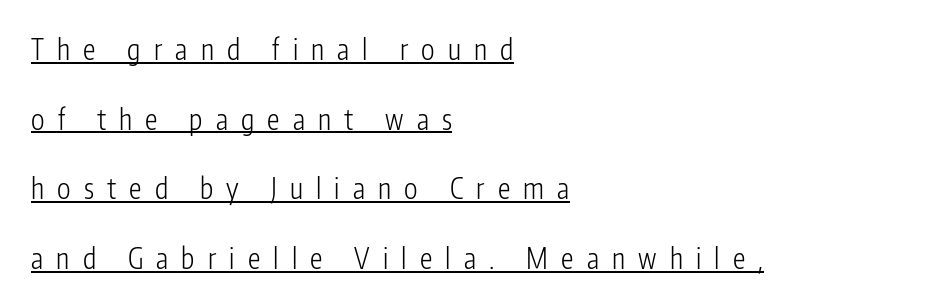
{"serif": "no", "italic": "no", "bold": "no", "weight": "light", "width": "condensed", "stroke_contrast": "low", "x_height": "medium", "monospaced": "no", "underline": "yes", "align": "left", "line_spacing": "loose", "line_spacing_ratio": 2.49, "letter_spacing": "wide", "letter_spacing_em": 0.47, "glyph_px": 28}
